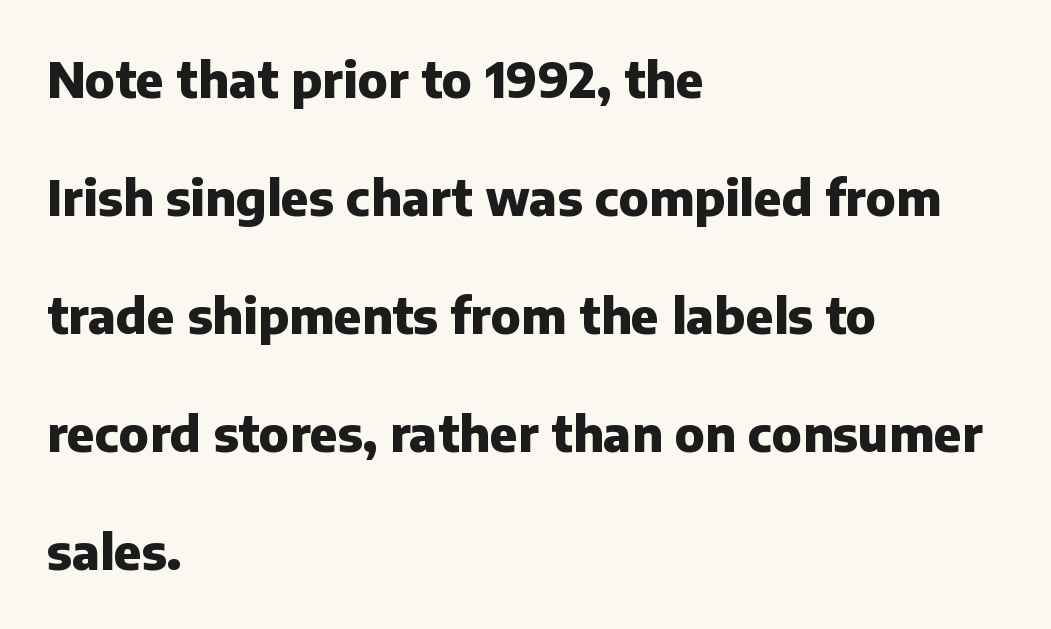
Caption: standard tracking, unaltered. Quick note: interline space is abundant. Letterform terminals end flat and unadorned throughout the passage. The letters stand straight up with perfectly vertical stems. You could not count columns in this text — the font is proportionally spaced. A dark, heavy texture on the line: the type is bold.
